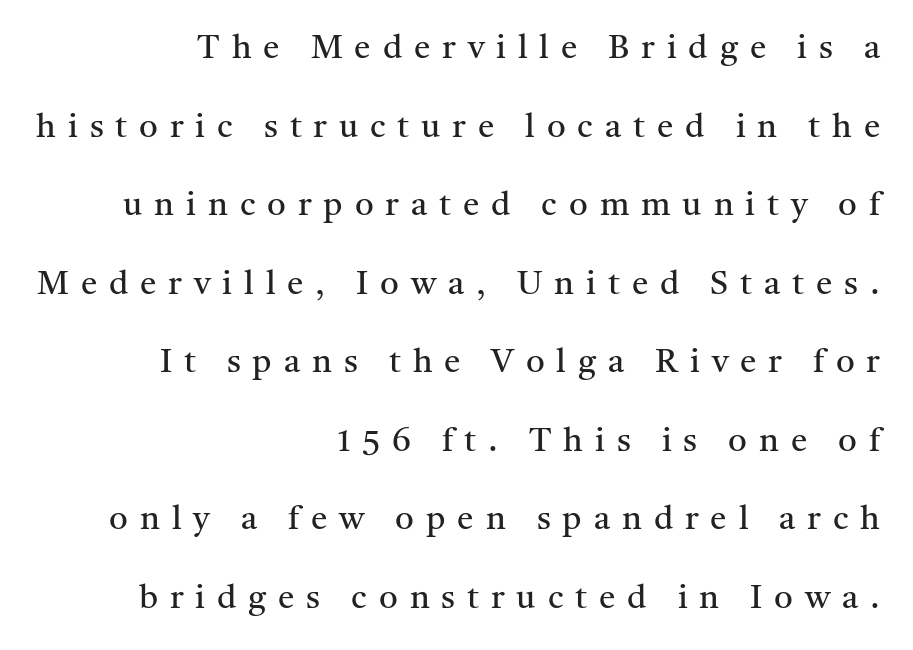
{"serif": "yes", "italic": "no", "bold": "no", "weight": "regular", "width": "normal", "stroke_contrast": "medium", "x_height": "medium", "monospaced": "no", "underline": "no", "align": "right", "line_spacing": "loose", "line_spacing_ratio": 2.38, "letter_spacing": "wide", "letter_spacing_em": 0.36, "glyph_px": 33}
